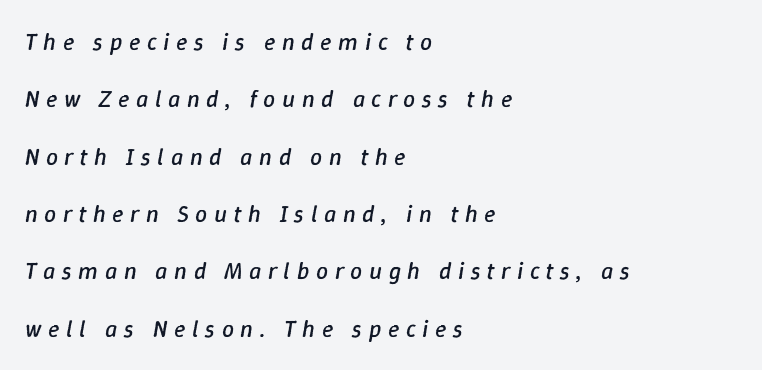
{"italic": "yes", "lean": "right", "slant_degrees": 9, "bold": "no", "underline": "no", "align": "left", "line_spacing": "loose", "line_spacing_ratio": 2.39, "letter_spacing": "wide", "letter_spacing_em": 0.27, "glyph_px": 24}
